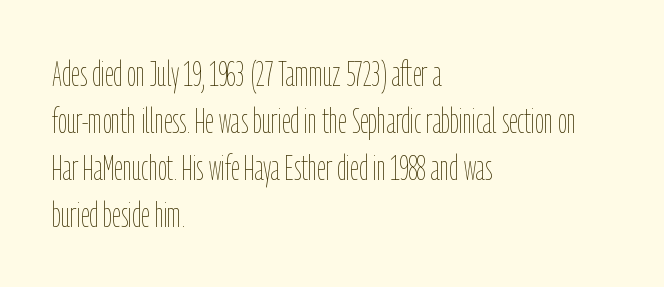
Q: Is the text bold? A: No.
Q: Is the text italic (slanted)? A: No, it is upright.
Q: Is the text underlined? A: No.
Q: How is the paragraph aligned? A: Left-aligned.
Q: Is the spacing between letters normal or unusually wide? A: Normal.
Q: Is the spacing between lines tight, normal or loose? A: Normal.
Q: Width (condensed, normal, or wide)? A: Condensed.
Q: Stroke contrast? A: Low.
Q: x-height? A: Medium.
Q: Monospaced? A: No.
